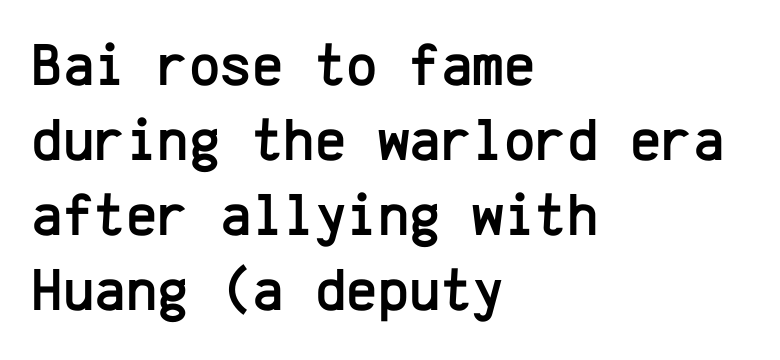
Q: Is the text italic (slanted)? A: No, it is upright.
Q: Is the typeface a serif or a sans-serif typeface? A: Sans-serif.
Q: Is the text underlined? A: No.
Q: How is the paragraph aligned? A: Left-aligned.
Q: Is the spacing between letters normal or unusually wide? A: Normal.
Q: Is the spacing between lines tight, normal or loose? A: Normal.
Q: Width (condensed, normal, or wide)? A: Normal.
Q: Stroke contrast? A: Low.
Q: x-height? A: Medium.
Q: Monospaced? A: Yes.
